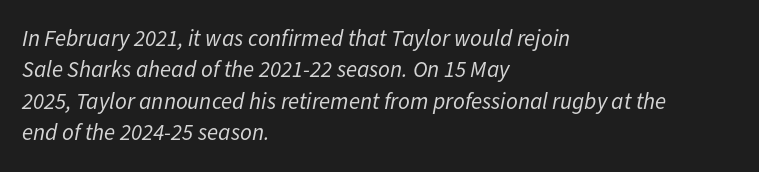
Q: Is the text bold? A: No.
Q: Is the text italic (slanted)? A: Yes, it leans right by about 11 degrees.
Q: Is the text underlined? A: No.
Q: How is the paragraph aligned? A: Left-aligned.
Q: Is the spacing between letters normal or unusually wide? A: Normal.
Q: Is the spacing between lines tight, normal or loose? A: Normal.
